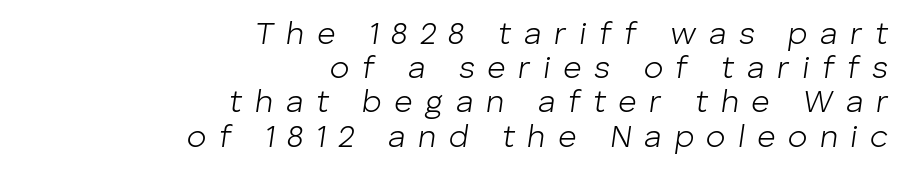
The image shows 32 px light type, italic (leaning right); set right-aligned, tight line spacing (1.07x), unusually wide letter spacing (+0.39 em), not underlined; low stroke contrast and a medium x-height.
